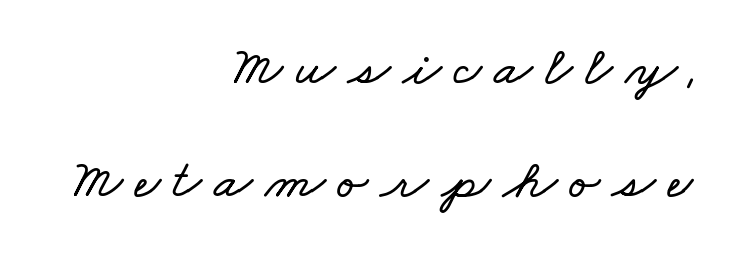
Students, note that the glyphs here are deliberately spaced far apart. Looks like regular typesetting: each glyph gets only the width it needs. A clean baseline with only descenders dipping below it. Line ends are locked; line starts wander.
